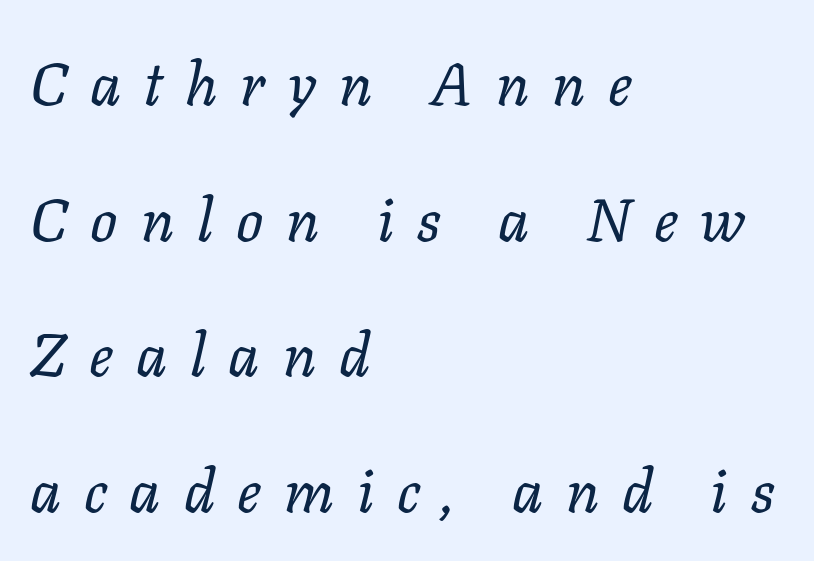
Q: Is the text bold? A: No.
Q: Is the text italic (slanted)? A: Yes, it leans right by about 11 degrees.
Q: Is the text underlined? A: No.
Q: How is the paragraph aligned? A: Left-aligned.
Q: Is the spacing between letters normal or unusually wide? A: Unusually wide.
Q: Is the spacing between lines tight, normal or loose? A: Loose.
Q: Width (condensed, normal, or wide)? A: Normal.
Q: Stroke contrast? A: Low.
Q: x-height? A: Medium.
Q: Monospaced? A: No.
